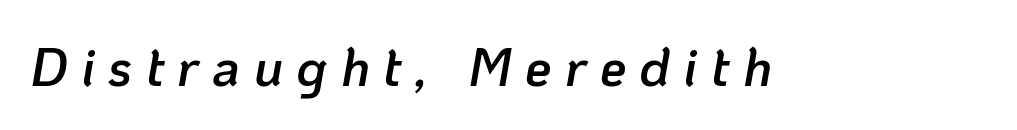
The passage shown has open, widely tracked lettering throughout. The passage shown is not underscored anywhere. Do the characters align in a grid? No, the font is proportional. The specimen reads as italic at a glance. Summary of weight: moderately heavy, a semibold.
